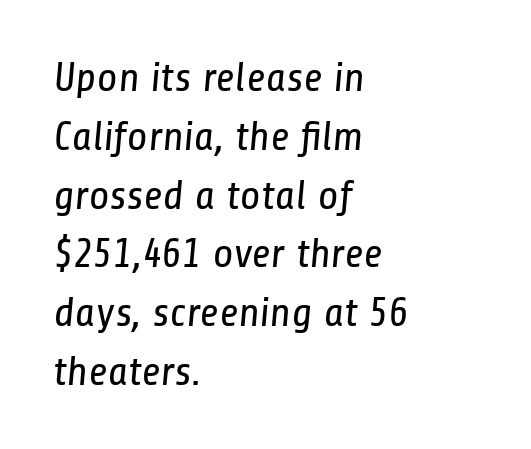
Q: Is the text bold? A: No.
Q: Is the typeface a serif or a sans-serif typeface? A: Sans-serif.
Q: Is the text underlined? A: No.
Q: How is the paragraph aligned? A: Left-aligned.
Q: Is the spacing between letters normal or unusually wide? A: Normal.
Q: Is the spacing between lines tight, normal or loose? A: Normal.
Q: Width (condensed, normal, or wide)? A: Condensed.
Q: Stroke contrast? A: Low.
Q: x-height? A: Medium.
Q: Monospaced? A: No.
